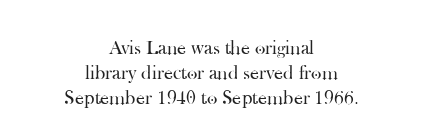
{"italic": "no", "bold": "no", "underline": "no", "align": "center", "line_spacing": "normal", "line_spacing_ratio": 1.26, "letter_spacing": "normal", "letter_spacing_em": 0.0, "glyph_px": 20}
